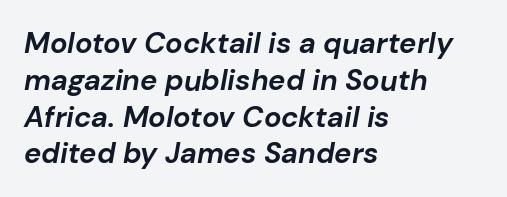
Typesetter's note: full bold, strokes at maximum text heaviness. The rows are spaced the way most documents space them. Just letters on the line, the space beneath them empty. The letterforms sit shoulder to shoulder at normal distance.
